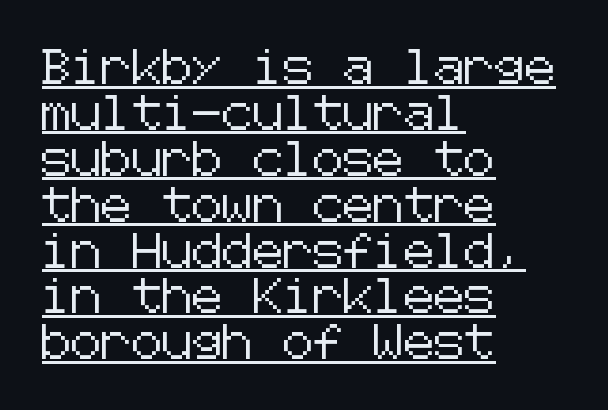
The image shows 34 px sans-serif type, upright; set left-aligned, normal line spacing (1.35x), normal letter spacing, underlined; low stroke contrast and a medium x-height.
